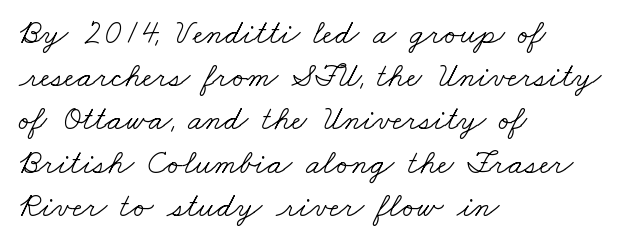
Q: Is the text bold? A: No.
Q: Is the typeface a serif or a sans-serif typeface? A: Serif.
Q: Is the text underlined? A: No.
Q: How is the paragraph aligned? A: Left-aligned.
Q: Is the spacing between letters normal or unusually wide? A: Normal.
Q: Is the spacing between lines tight, normal or loose? A: Normal.
Q: Width (condensed, normal, or wide)? A: Wide.
Q: Stroke contrast? A: Low.
Q: x-height? A: Small.
Q: Monospaced? A: No.
